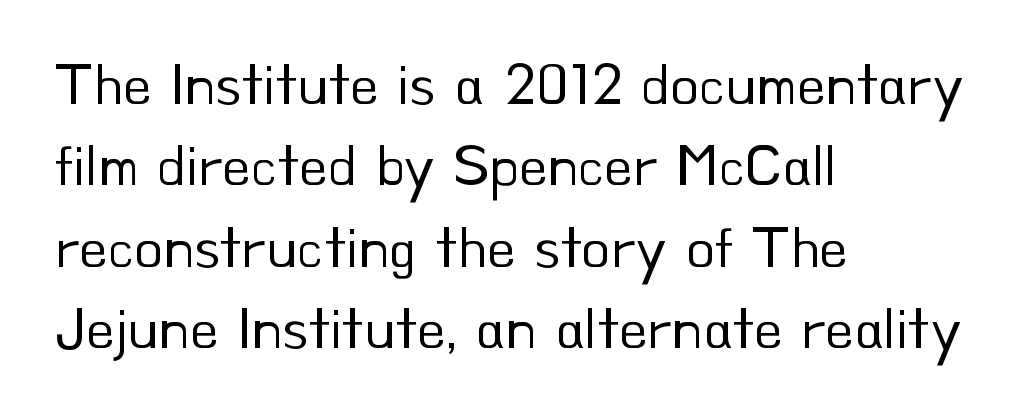
{"serif": "no", "italic": "no", "bold": "no", "weight": "regular", "width": "normal", "stroke_contrast": "low", "x_height": "small", "monospaced": "no", "underline": "no", "align": "left", "line_spacing": "normal", "line_spacing_ratio": 1.38, "letter_spacing": "normal", "letter_spacing_em": 0.0, "glyph_px": 59}
